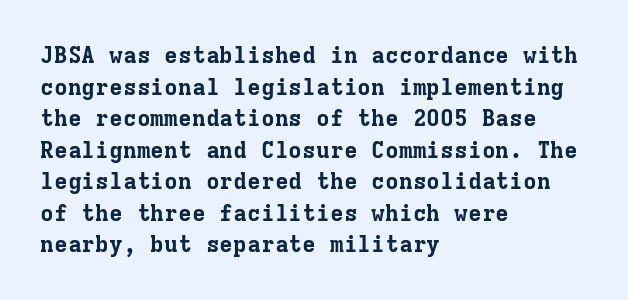
{"italic": "no", "bold": "yes", "underline": "no", "align": "left", "line_spacing": "normal", "line_spacing_ratio": 1.37, "letter_spacing": "normal", "letter_spacing_em": 0.0, "glyph_px": 23}
